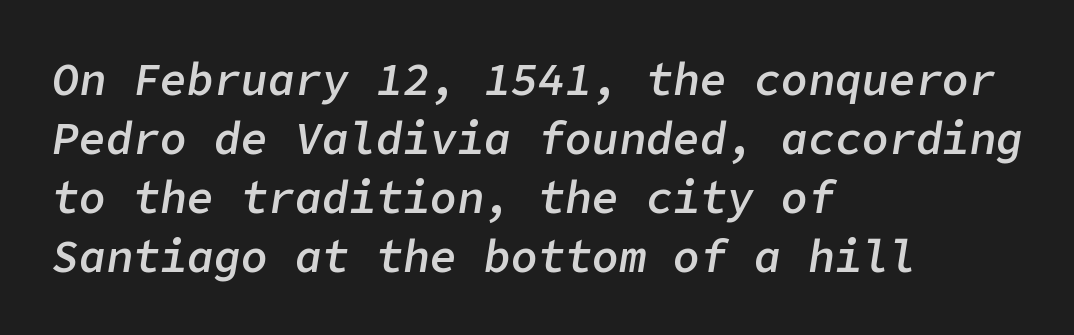
Q: Is the text bold? A: Semi-bold.
Q: Is the text italic (slanted)? A: Yes, it leans right by about 9 degrees.
Q: Is the text underlined? A: No.
Q: How is the paragraph aligned? A: Left-aligned.
Q: Is the spacing between letters normal or unusually wide? A: Normal.
Q: Is the spacing between lines tight, normal or loose? A: Normal.
Q: Width (condensed, normal, or wide)? A: Normal.
Q: Stroke contrast? A: Low.
Q: x-height? A: Medium.
